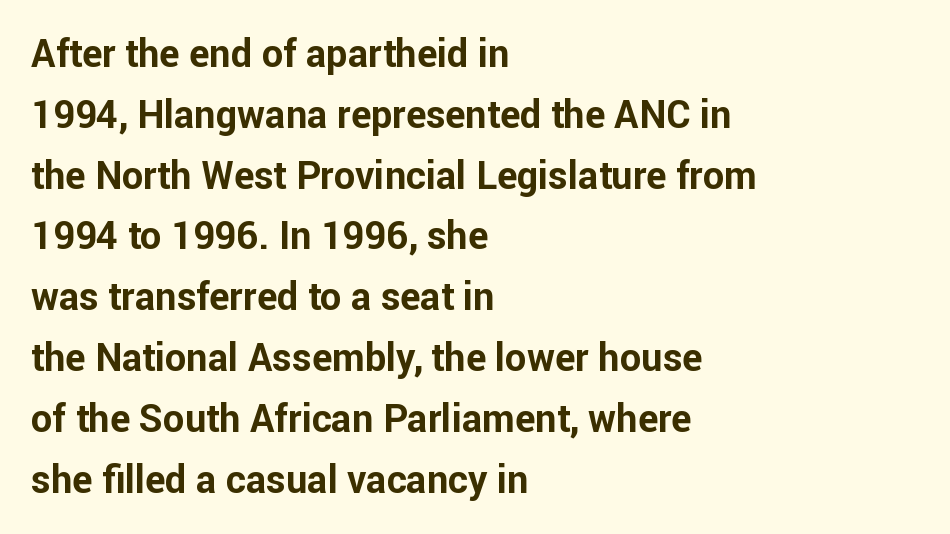
Q: Is the text bold? A: Yes.
Q: Is the text italic (slanted)? A: No, it is upright.
Q: Is the typeface a serif or a sans-serif typeface? A: Sans-serif.
Q: Is the text underlined? A: No.
Q: How is the paragraph aligned? A: Left-aligned.
Q: Is the spacing between letters normal or unusually wide? A: Normal.
Q: Is the spacing between lines tight, normal or loose? A: Normal.
Q: Width (condensed, normal, or wide)? A: Normal.
Q: Stroke contrast? A: Low.
Q: x-height? A: Medium.
Q: Monospaced? A: No.
